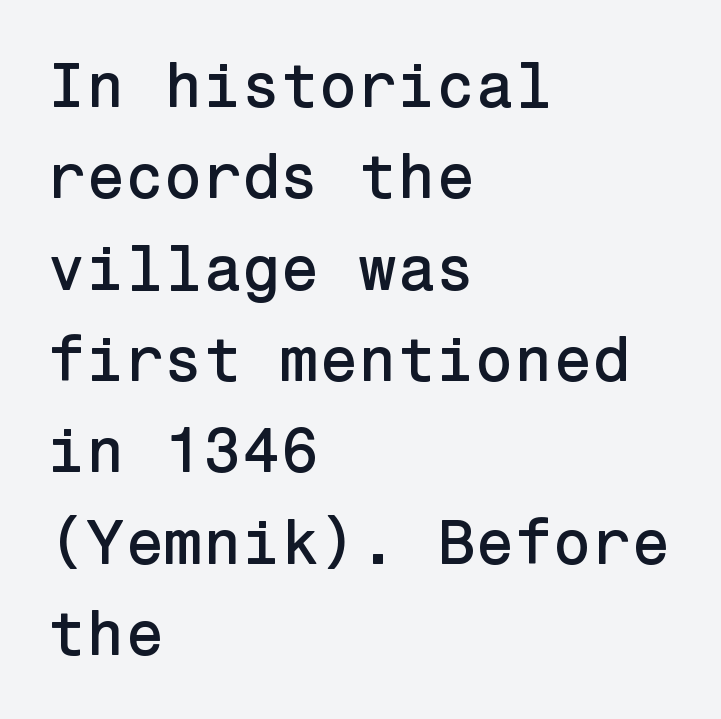
The image shows 63 px sans-serif type, upright; set left-aligned, normal line spacing (1.45x), normal letter spacing, not underlined; low stroke contrast and a medium x-height.
